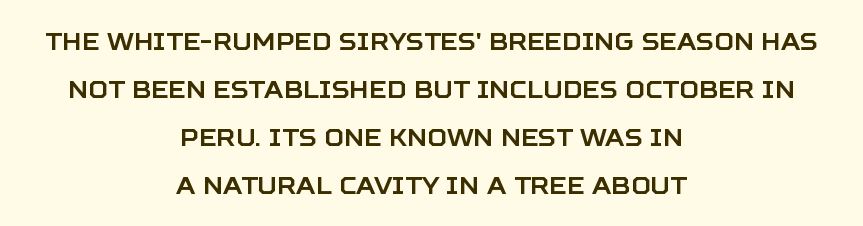
This rendering features lettering with no underline. Short and long lines alike share a common midpoint. A typesetter would mark this as roman, not italic. Tracking here is standard; glyphs follow each other at the usual distance. A great deal of white space separates one row of letters from the next.
